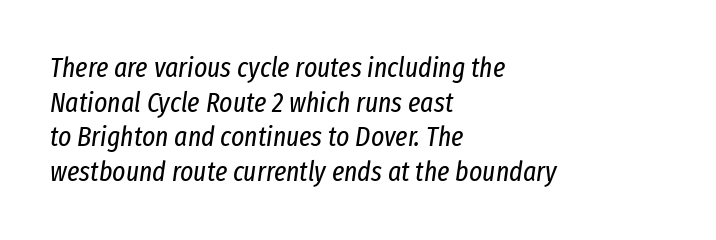
Q: Is the text bold? A: No.
Q: Is the text italic (slanted)? A: Yes, it leans right by about 8 degrees.
Q: Is the text underlined? A: No.
Q: How is the paragraph aligned? A: Left-aligned.
Q: Is the spacing between letters normal or unusually wide? A: Normal.
Q: Width (condensed, normal, or wide)? A: Condensed.
Q: Stroke contrast? A: Low.
Q: x-height? A: Medium.
Q: Monospaced? A: No.
